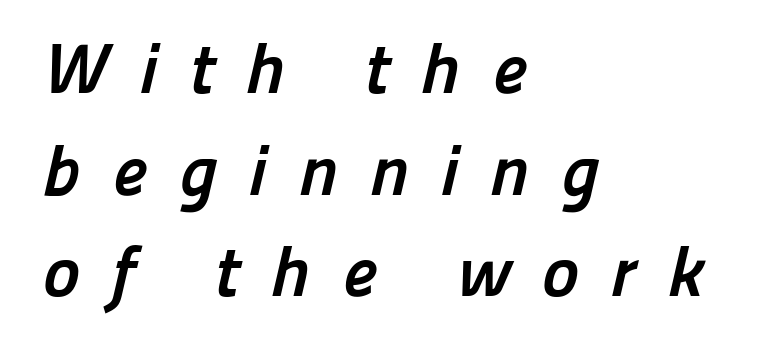
The image shows 71 px semibold sans-serif type; set left-aligned, normal line spacing (1.43x), unusually wide letter spacing (+0.44 em), not underlined; low stroke contrast and a medium x-height.
